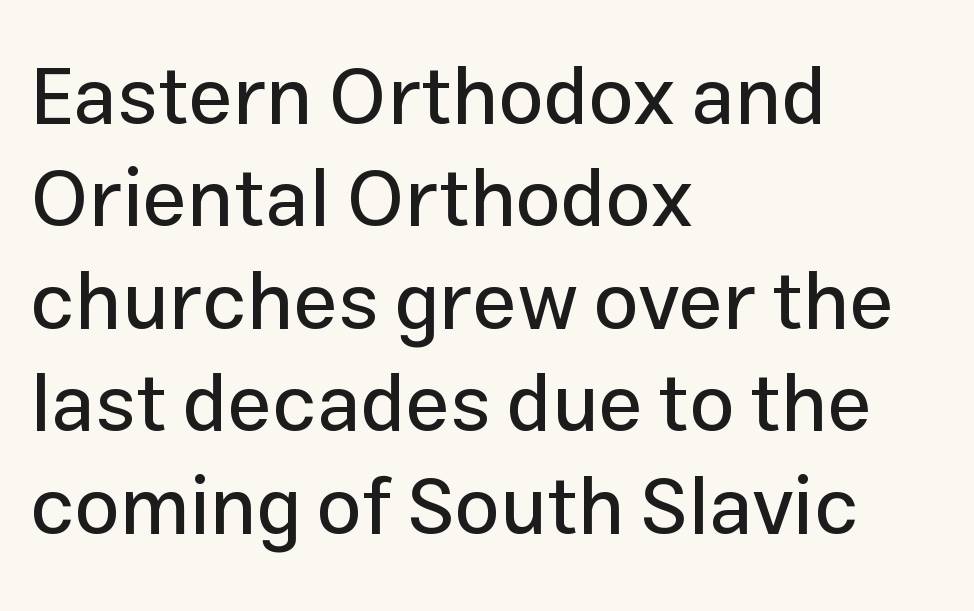
The specimen omits any rule beneath the text block's lines. Serif or sans? Sans — the stroke terminals are bare. You could call the tracking neutral — neither tight nor loose. Here the designer chose a conventional face with non-uniform glyph widths. Notice how descenders clear the ascenders below comfortably — that's standard leading. Where is the straight margin? On the left.
